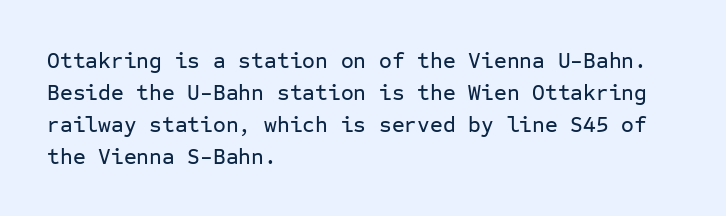
Q: Is the text italic (slanted)? A: No, it is upright.
Q: Is the text underlined? A: No.
Q: How is the paragraph aligned? A: Left-aligned.
Q: Is the spacing between letters normal or unusually wide? A: Normal.
Q: Is the spacing between lines tight, normal or loose? A: Normal.
